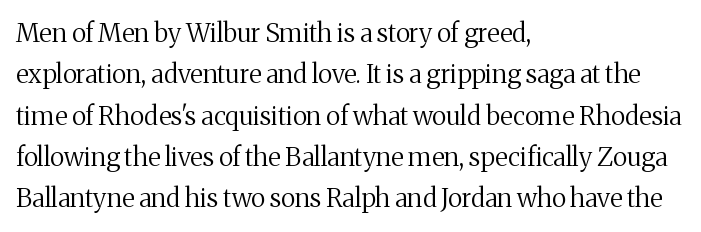
{"italic": "no", "bold": "no", "underline": "no", "align": "left", "line_spacing": "normal", "line_spacing_ratio": 1.59, "letter_spacing": "normal", "letter_spacing_em": 0.0, "glyph_px": 26}
